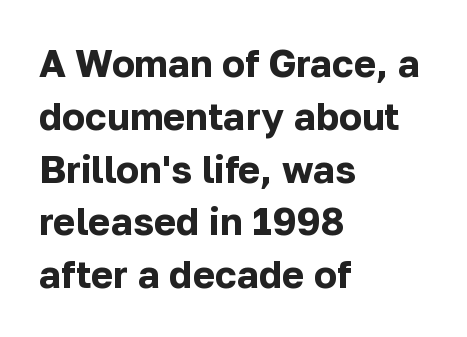
Q: Is the text bold? A: Yes.
Q: Is the text italic (slanted)? A: No, it is upright.
Q: Is the typeface a serif or a sans-serif typeface? A: Sans-serif.
Q: Is the text underlined? A: No.
Q: How is the paragraph aligned? A: Left-aligned.
Q: Is the spacing between letters normal or unusually wide? A: Normal.
Q: Is the spacing between lines tight, normal or loose? A: Normal.
Q: Width (condensed, normal, or wide)? A: Normal.
Q: Stroke contrast? A: Low.
Q: x-height? A: Medium.
Q: Monospaced? A: No.
